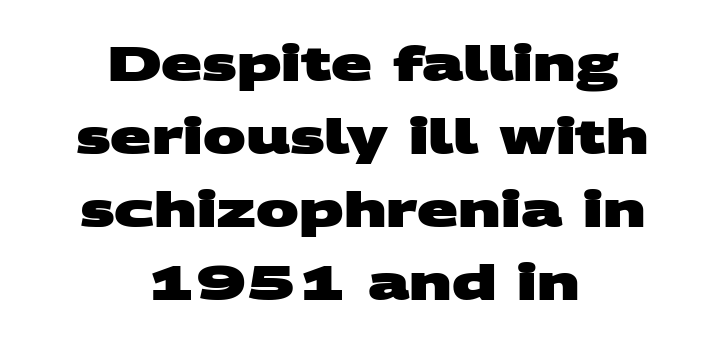
Spacing verdict: proportional, widths tailored to each character. A sans-serif font was chosen for this passage. Words appear dense and cohesive because spacing is normal. The block of text has a typical density, with ordinary space between rows. Each glyph is drawn with heavy, bold strokes.
